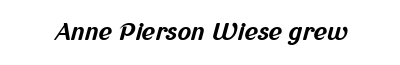
The image shows 23 px bold type; set normal letter spacing, not underlined.
